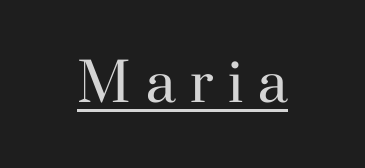
Q: Is the text bold? A: No.
Q: Is the text italic (slanted)? A: No, it is upright.
Q: Is the typeface a serif or a sans-serif typeface? A: Serif.
Q: Is the text underlined? A: Yes.
Q: Is the spacing between letters normal or unusually wide? A: Unusually wide.
Q: Width (condensed, normal, or wide)? A: Normal.
Q: Stroke contrast? A: High.
Q: x-height? A: Small.
Q: Monospaced? A: No.
